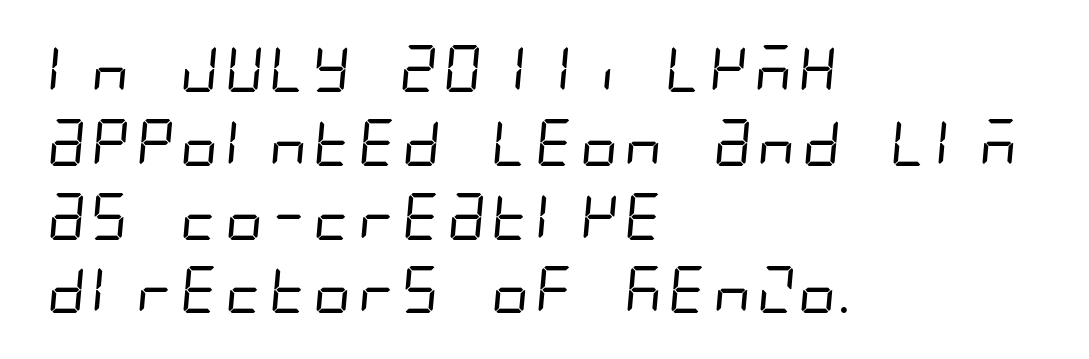
{"serif": "no", "bold": "no", "weight": "regular", "width": "condensed", "stroke_contrast": "low", "x_height": "large", "underline": "no", "align": "left", "line_spacing": "normal", "line_spacing_ratio": 1.57, "letter_spacing": "normal", "letter_spacing_em": 0.0, "glyph_px": 47}
